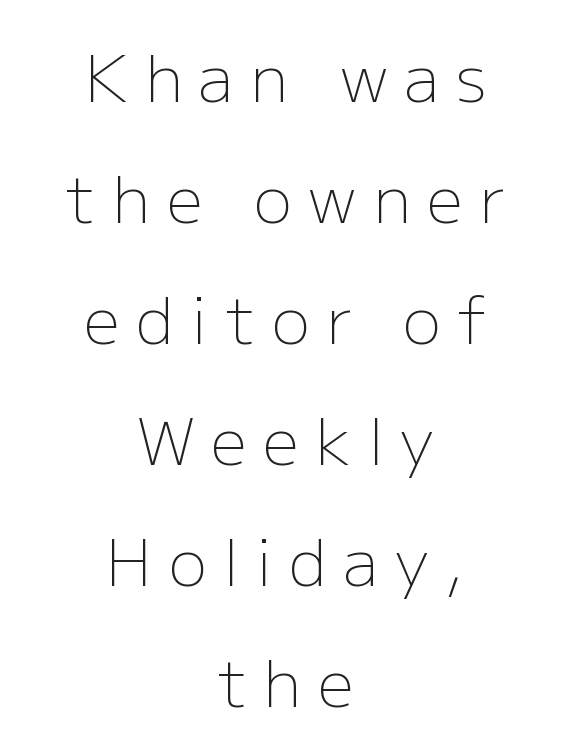
These lines are rendered in a variable-pitch font. Compared with a flush-left layout, this one balances lines on the center instead. Classification — sans serif. Bare-footed words on every line.
